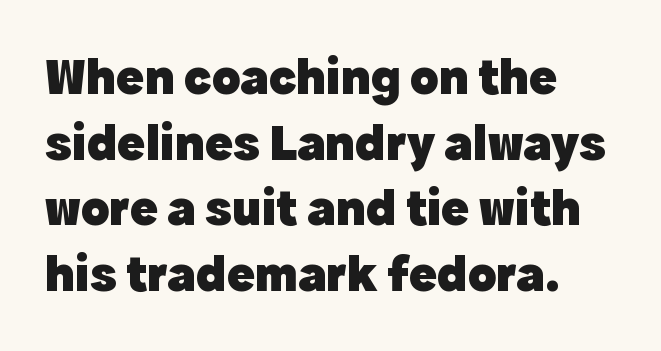
Q: Is the text bold? A: Yes.
Q: Is the text italic (slanted)? A: No, it is upright.
Q: Is the typeface a serif or a sans-serif typeface? A: Sans-serif.
Q: Is the text underlined? A: No.
Q: How is the paragraph aligned? A: Left-aligned.
Q: Is the spacing between letters normal or unusually wide? A: Normal.
Q: Is the spacing between lines tight, normal or loose? A: Normal.
Q: Width (condensed, normal, or wide)? A: Normal.
Q: x-height? A: Medium.
Q: Monospaced? A: No.
